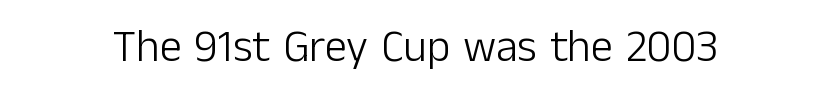
Q: Is the text bold? A: No.
Q: Is the text italic (slanted)? A: No, it is upright.
Q: Is the typeface a serif or a sans-serif typeface? A: Sans-serif.
Q: Is the text underlined? A: No.
Q: Is the spacing between letters normal or unusually wide? A: Normal.
Q: Width (condensed, normal, or wide)? A: Normal.
Q: Stroke contrast? A: Low.
Q: x-height? A: Medium.
Q: Monospaced? A: No.
